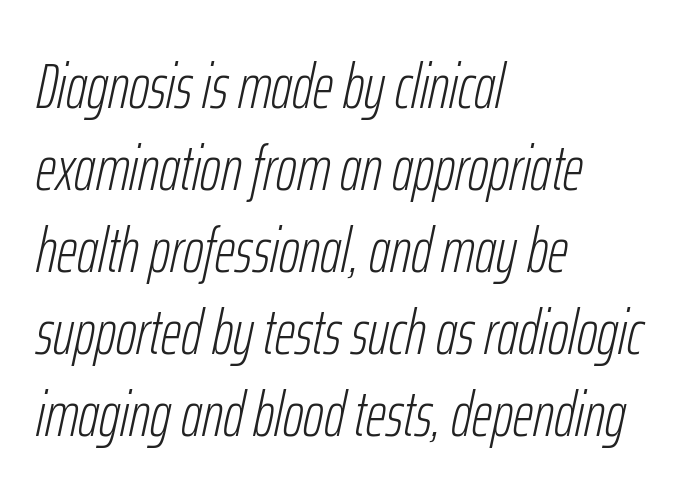
Q: Is the text bold? A: No.
Q: Is the text italic (slanted)? A: Yes, it leans right by about 12 degrees.
Q: Is the text underlined? A: No.
Q: How is the paragraph aligned? A: Left-aligned.
Q: Is the spacing between letters normal or unusually wide? A: Normal.
Q: Is the spacing between lines tight, normal or loose? A: Normal.
Q: Width (condensed, normal, or wide)? A: Condensed.
Q: Stroke contrast? A: Low.
Q: x-height? A: Medium.
Q: Monospaced? A: No.
